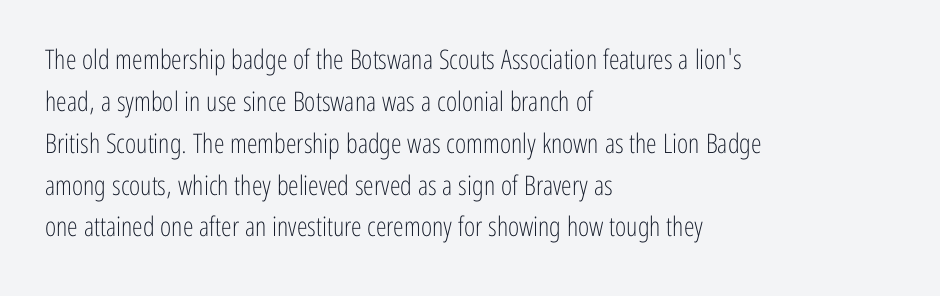
Q: Is the text bold? A: No.
Q: Is the text italic (slanted)? A: No, it is upright.
Q: Is the text underlined? A: No.
Q: How is the paragraph aligned? A: Left-aligned.
Q: Is the spacing between letters normal or unusually wide? A: Normal.
Q: Is the spacing between lines tight, normal or loose? A: Normal.
